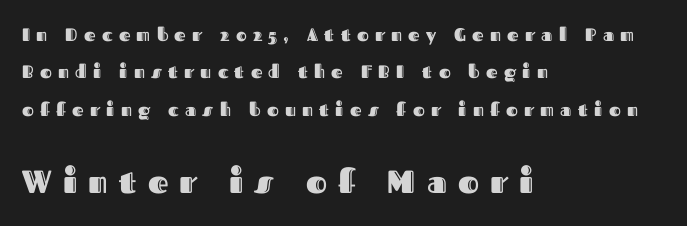
{"italic": "no", "width": "normal", "x_height": "medium", "monospaced": "no", "underline": "no", "align": "left", "line_spacing": "loose", "line_spacing_ratio": 2.07, "letter_spacing": "wide", "letter_spacing_em": 0.35, "larger_block": "second", "size_ratio": 1.78, "glyph_px": 32}
